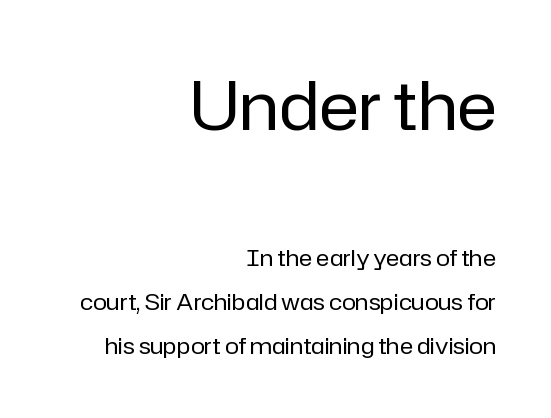
{"serif": "no", "italic": "no", "bold": "no", "weight": "regular", "width": "normal", "stroke_contrast": "low", "x_height": "medium", "monospaced": "no", "underline": "no", "align": "right", "line_spacing": "loose", "line_spacing_ratio": 1.92, "letter_spacing": "normal", "letter_spacing_em": 0.0, "larger_block": "first", "size_ratio": 2.96, "glyph_px": 68}
